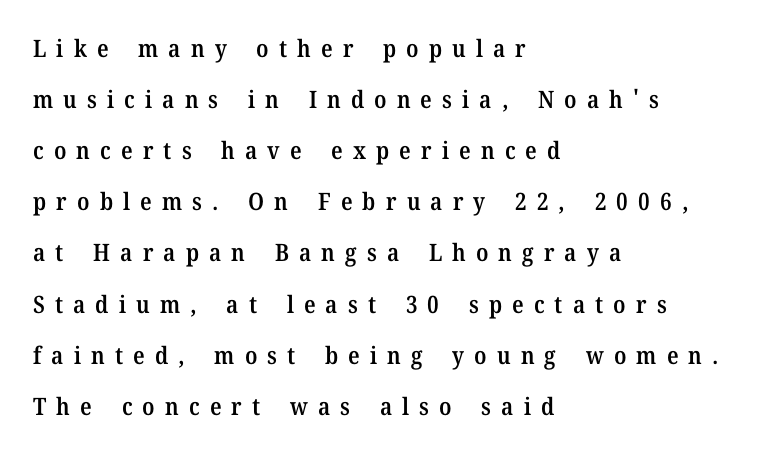
The image shows 24 px text type, upright; set left-aligned, loose line spacing (2.13x), unusually wide letter spacing (+0.42 em), not underlined.
